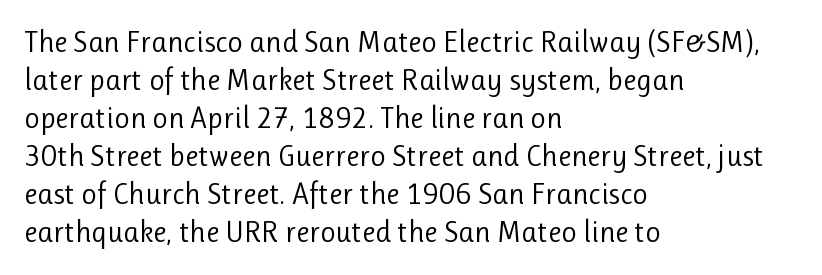
Stems and bowls with no extra thickness — not bold. You could call the tracking neutral — neither tight nor loose. Is this a fixed-width face? No — the glyphs have proportional, varying widths. The font family rendered here belongs to the sans-serif group.
